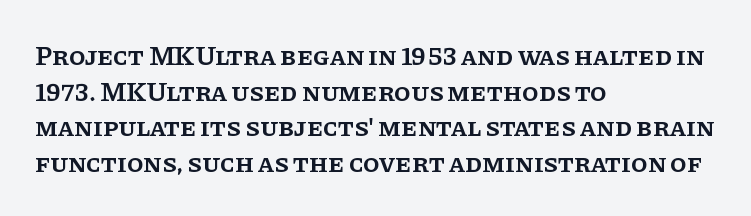
Compared with an ordinary text face, these strokes are moderately heavier — a semibold. The type sits square on the baseline with zero lean. The letters sit at their default tracking, neither squeezed nor spread. A normal amount of white space separates one row of letters from the next.
